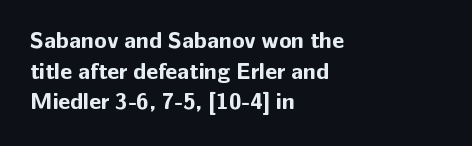
The image shows 23 px bold type, upright; set left-aligned, normal line spacing (1.33x), normal letter spacing, not underlined.
